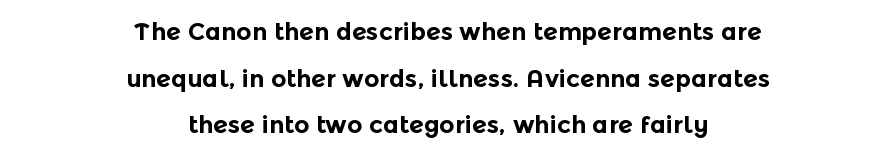
Q: Is the text bold? A: Yes.
Q: Is the text italic (slanted)? A: No, it is upright.
Q: Is the text underlined? A: No.
Q: How is the paragraph aligned? A: Centered.
Q: Is the spacing between letters normal or unusually wide? A: Normal.
Q: Is the spacing between lines tight, normal or loose? A: Loose.
